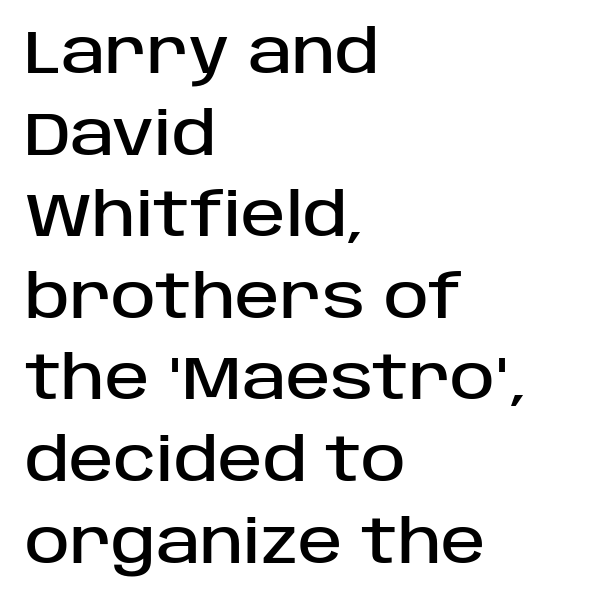
The image shows 60 px sans-serif type, upright; set left-aligned, normal line spacing (1.36x), normal letter spacing, not underlined; low stroke contrast and a large x-height.
